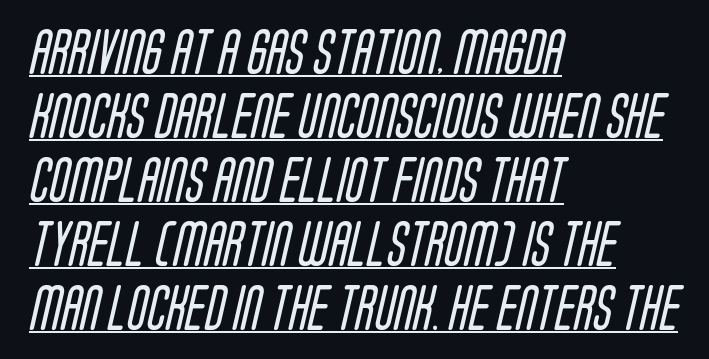
The image shows 45 px regular-weight, condensed sans-serif type; set left-aligned, normal line spacing (1.42x), normal letter spacing, underlined; low stroke contrast and a large x-height.
